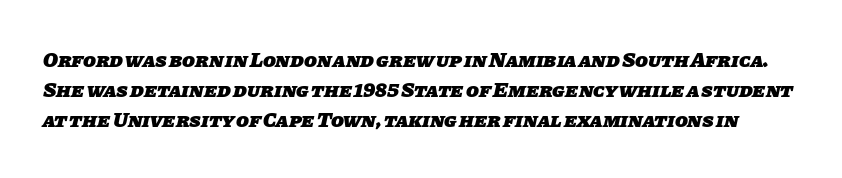
Nothing unusual about the tracking: characters are spaced as the font intends. The letters are bold, with thick, heavy strokes. Successive baselines arrive at the customary interval. Plain, unruled lines of type.
